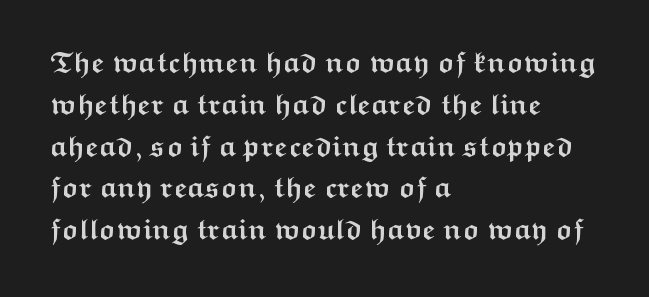
The image shows 29 px semibold, wide sans-serif type, upright; set left-aligned, normal line spacing (1.44x), normal letter spacing, not underlined; medium stroke contrast and a medium x-height.
